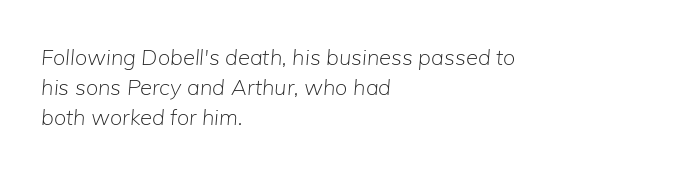
You can tell it's italic because the verticals aren't actually vertical. Is the stroke heavy? The answer is a plain regular-or-lighter. Quick note: underline off. The line texture is even and compact thanks to regular tracking.
